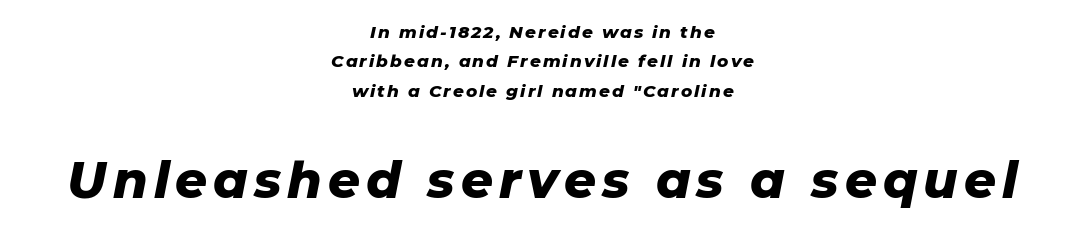
{"italic": "yes", "lean": "right", "slant_degrees": 11, "bold": "yes", "weight": "heavy", "width": "normal", "stroke_contrast": "low", "x_height": "medium", "monospaced": "no", "underline": "no", "align": "center", "line_spacing_ratio": 1.73, "larger_block": "second", "size_ratio": 2.94, "glyph_px": 50}
